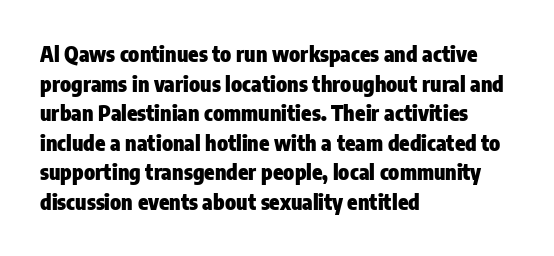
The vertical gap from one line to the next is medium. Beneath every word, the page is bare. Nothing unusual about the tracking: characters are spaced as the font intends. Its strokes are broad and dark, the hallmark of bold type. This sample uses an upright cut, with every glyph sitting square on the baseline. If you drew a ruler down the left edge, every line would touch it.
